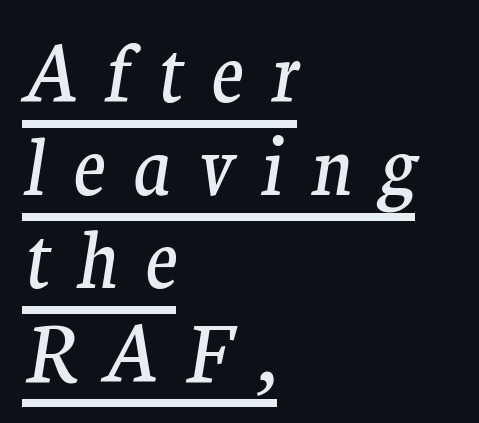
The image shows 77 px regular-weight serif type, italic (leaning right); set left-aligned, line spacing 1.21x, unusually wide letter spacing (+0.35 em), underlined; medium stroke contrast and a medium x-height.
